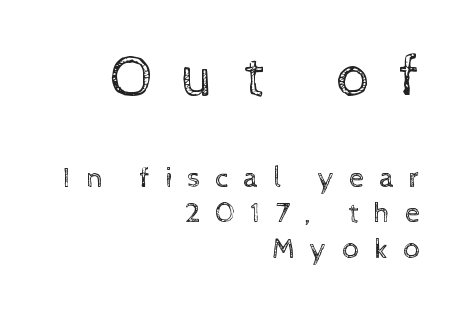
Q: Is the text bold? A: No.
Q: Is the text italic (slanted)? A: No, it is upright.
Q: Is the text underlined? A: No.
Q: How is the paragraph aligned? A: Right-aligned.
Q: Is the spacing between letters normal or unusually wide? A: Unusually wide.
Q: Which block of text is set in a larger size, the first (top) or the second (bottom)? A: The first (top) one.
Q: Width (condensed, normal, or wide)? A: Normal.
Q: x-height? A: Medium.
Q: Monospaced? A: No.
